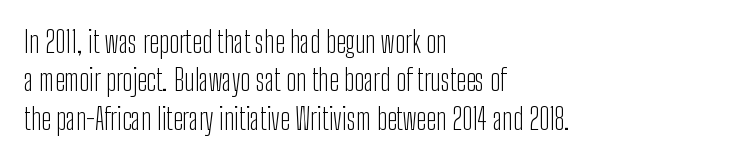
The typesetting does not lean heavy: it is not bold. Words float on clear page, feet unadorned. One-word summary of the alignment: left. Is there any slant? The stems are plumb.
